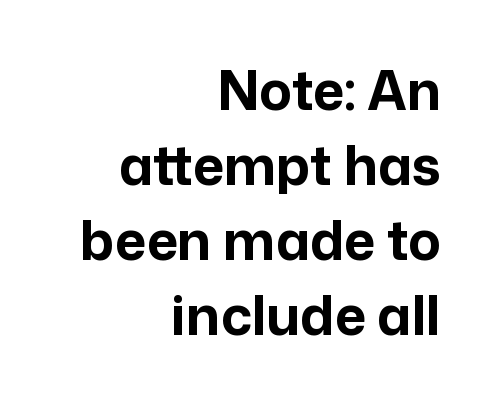
Q: Is the text bold? A: Yes.
Q: Is the text italic (slanted)? A: No, it is upright.
Q: Is the typeface a serif or a sans-serif typeface? A: Sans-serif.
Q: Is the text underlined? A: No.
Q: How is the paragraph aligned? A: Right-aligned.
Q: Is the spacing between letters normal or unusually wide? A: Normal.
Q: Is the spacing between lines tight, normal or loose? A: Normal.
Q: Width (condensed, normal, or wide)? A: Normal.
Q: Stroke contrast? A: Low.
Q: x-height? A: Medium.
Q: Monospaced? A: No.
